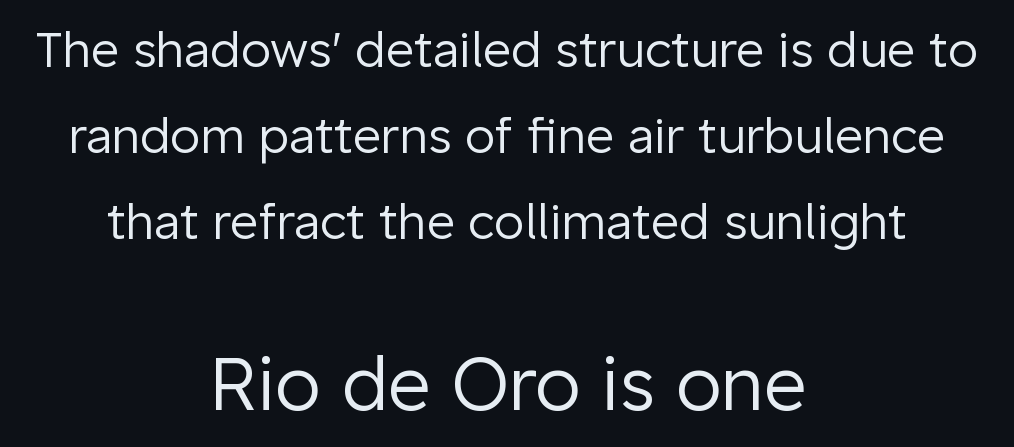
Which of the two is more prominent by size? The second, at the bottom. Nothing sits at the stroke ends, so this counts as sans-serif. Looks like regular typesetting: each glyph gets only the width it needs. In terms of posture, this sample is upright. Nobody touched the tracking dial on this one. These lines are centered, leaving both edges ragged.
